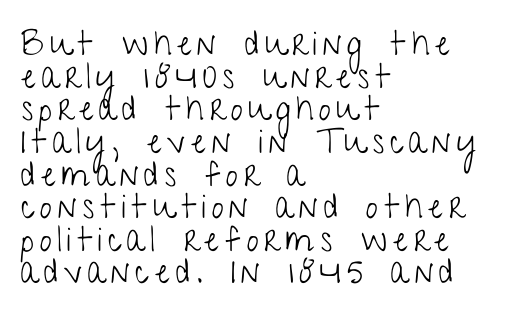
{"serif": "no", "italic": "no", "bold": "no", "weight": "light", "width": "condensed", "stroke_contrast": "low", "x_height": "medium", "monospaced": "no", "underline": "no", "align": "left", "line_spacing": "tight", "line_spacing_ratio": 0.96, "glyph_px": 34}
